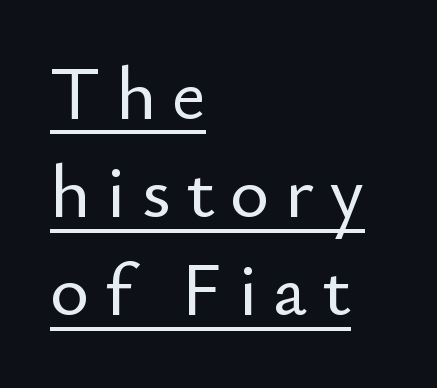
Q: Is the text italic (slanted)? A: No, it is upright.
Q: Is the typeface a serif or a sans-serif typeface? A: Sans-serif.
Q: Is the text underlined? A: Yes.
Q: How is the paragraph aligned? A: Left-aligned.
Q: Is the spacing between letters normal or unusually wide? A: Unusually wide.
Q: Is the spacing between lines tight, normal or loose? A: Normal.
Q: Width (condensed, normal, or wide)? A: Normal.
Q: Stroke contrast? A: Low.
Q: x-height? A: Small.
Q: Monospaced? A: No.
